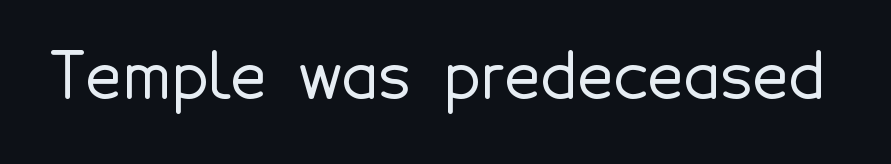
{"serif": "no", "italic": "no", "width": "normal", "x_height": "medium", "monospaced": "no", "underline": "no", "letter_spacing": "normal", "letter_spacing_em": 0.0, "glyph_px": 63}
